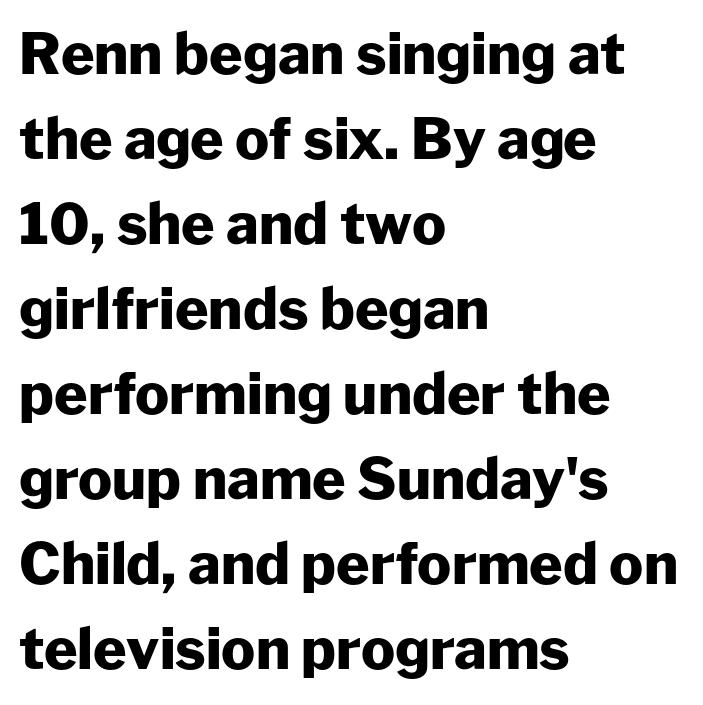
Q: Is the text bold? A: Yes.
Q: Is the text italic (slanted)? A: No, it is upright.
Q: Is the typeface a serif or a sans-serif typeface? A: Sans-serif.
Q: Is the text underlined? A: No.
Q: How is the paragraph aligned? A: Left-aligned.
Q: Is the spacing between letters normal or unusually wide? A: Normal.
Q: Is the spacing between lines tight, normal or loose? A: Normal.
Q: Width (condensed, normal, or wide)? A: Normal.
Q: Stroke contrast? A: Low.
Q: x-height? A: Medium.
Q: Monospaced? A: No.
